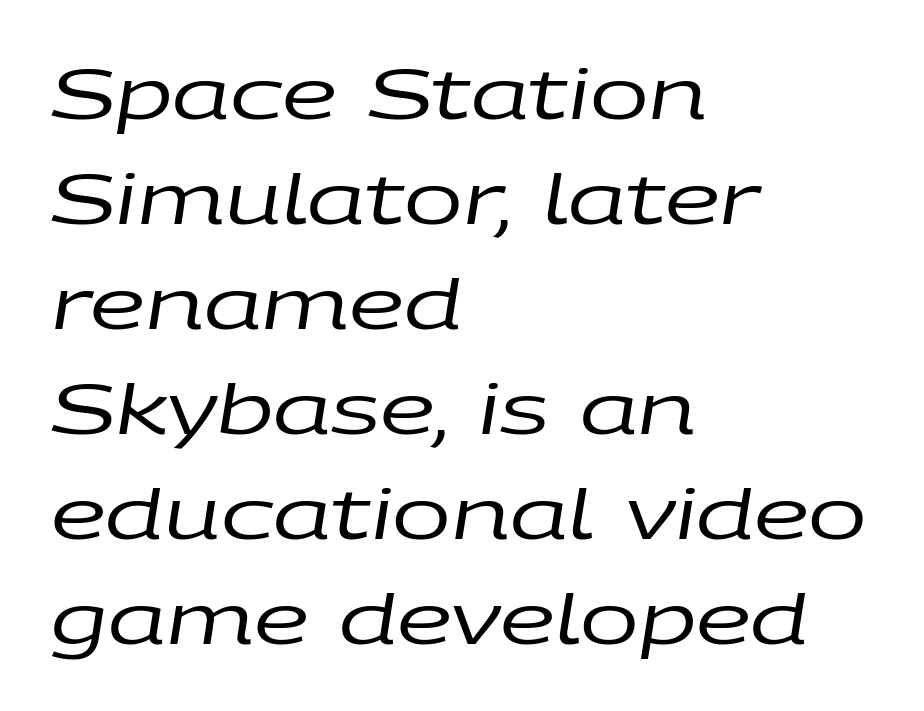
The image shows 70 px regular-weight, wide type, italic (leaning right); set left-aligned, normal line spacing (1.5x), normal letter spacing, not underlined; low stroke contrast and a large x-height.
